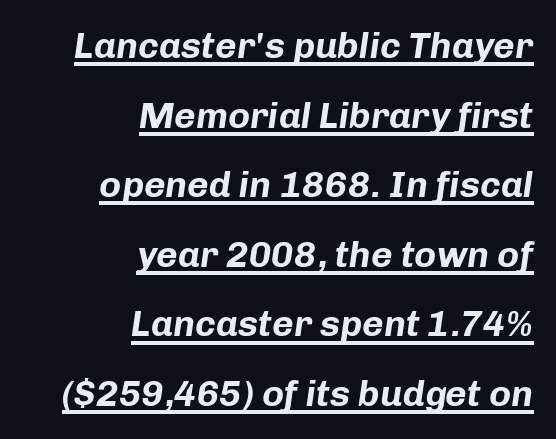
These lines stack with their right ends in a neat column. The typography opts for an oblique posture over an upright one. Bold? Absolutely — the strokes are thick and heavy. A typesetter would call this proportional, since set widths differ per character. Is there an underline? Yes — a line sits under the letters.
